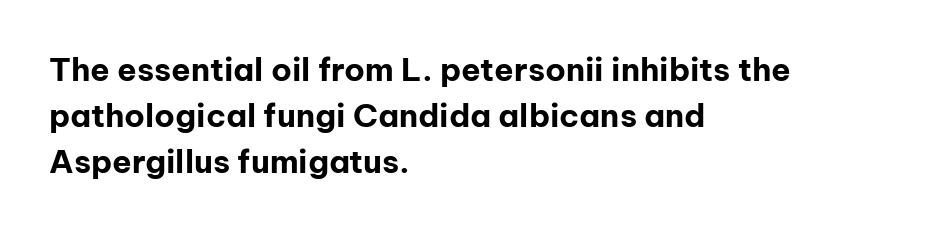
Q: Is the text bold? A: Yes.
Q: Is the text italic (slanted)? A: No, it is upright.
Q: Is the typeface a serif or a sans-serif typeface? A: Sans-serif.
Q: Is the text underlined? A: No.
Q: How is the paragraph aligned? A: Left-aligned.
Q: Is the spacing between letters normal or unusually wide? A: Normal.
Q: Is the spacing between lines tight, normal or loose? A: Normal.
Q: Width (condensed, normal, or wide)? A: Normal.
Q: Stroke contrast? A: Low.
Q: x-height? A: Medium.
Q: Monospaced? A: No.
